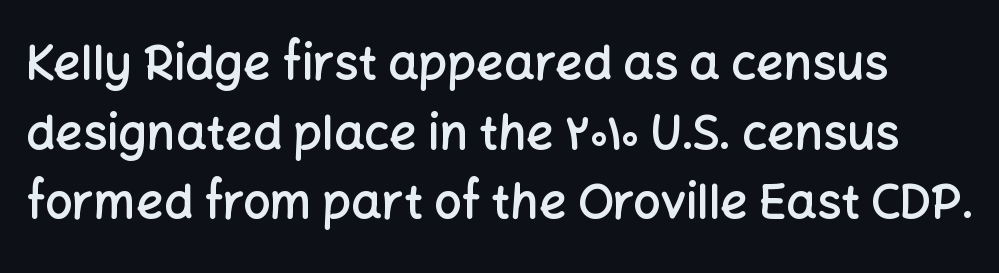
Q: Is the text bold? A: Semi-bold.
Q: Is the text italic (slanted)? A: No, it is upright.
Q: Is the typeface a serif or a sans-serif typeface? A: Sans-serif.
Q: Is the text underlined? A: No.
Q: Is the spacing between letters normal or unusually wide? A: Normal.
Q: Is the spacing between lines tight, normal or loose? A: Normal.
Q: Width (condensed, normal, or wide)? A: Normal.
Q: Stroke contrast? A: Low.
Q: x-height? A: Medium.
Q: Monospaced? A: No.
